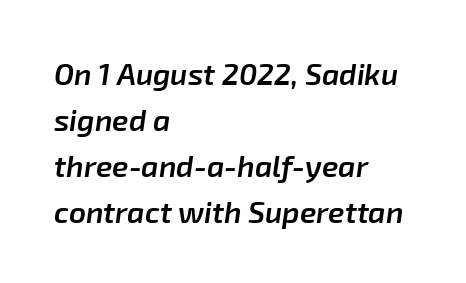
The type is set solid horizontally, with unmodified tracking. These lines stack with their left ends in a neat column. Descenders hang freely into open space. Looks like regular typesetting: each glyph gets only the width it needs. These lines carry some extra weight — a demibold, not a full bold.
